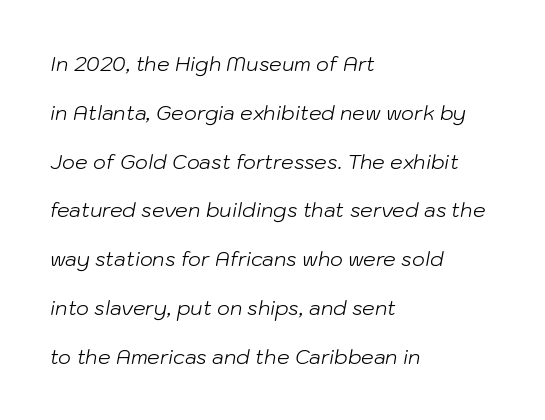
Q: Is the text bold? A: No.
Q: Is the text italic (slanted)? A: Yes, it leans right by about 10 degrees.
Q: Is the text underlined? A: No.
Q: How is the paragraph aligned? A: Left-aligned.
Q: Is the spacing between letters normal or unusually wide? A: Normal.
Q: Is the spacing between lines tight, normal or loose? A: Loose.
